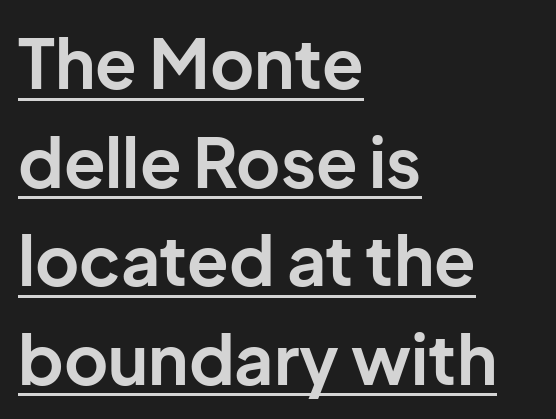
Proportional: the letters do not fall into vertical columns. Is there any slant? The stems are plumb. Honestly, the letter spacing is just normal — you wouldn't notice it. The typeface chosen for these lines omits serifs.
